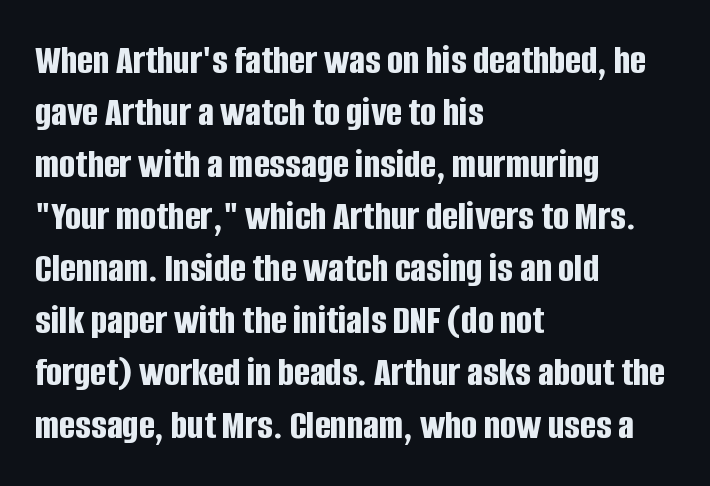
{"serif": "no", "italic": "no", "bold": "yes", "weight": "bold", "width": "condensed", "stroke_contrast": "low", "x_height": "large", "monospaced": "no", "underline": "no", "align": "left", "line_spacing_ratio": 1.24, "letter_spacing": "normal", "letter_spacing_em": 0.0, "glyph_px": 42}
